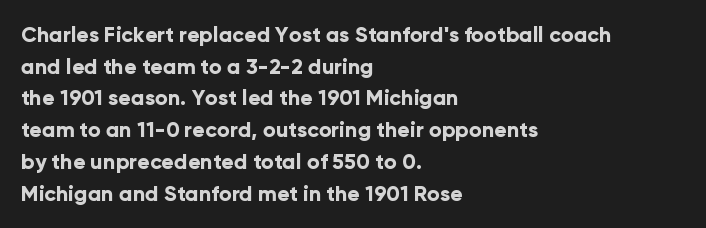
The image shows 21 px bold type, upright; set left-aligned, normal line spacing (1.51x), normal letter spacing, not underlined.
